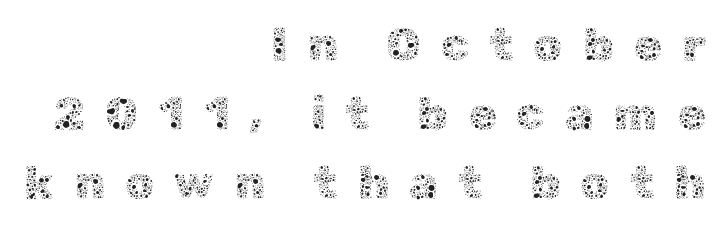
{"italic": "no", "bold": "no", "weight": "thin", "width": "normal", "x_height": "medium", "monospaced": "no", "underline": "no", "align": "right", "line_spacing": "normal", "line_spacing_ratio": 1.47, "letter_spacing": "wide", "letter_spacing_em": 0.41, "glyph_px": 47}
